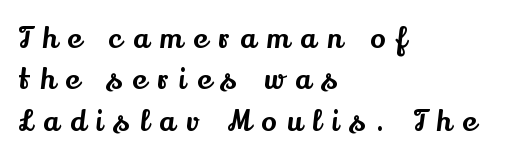
Q: Is the text italic (slanted)? A: Yes.
Q: Is the typeface a serif or a sans-serif typeface? A: Serif.
Q: Is the text underlined? A: No.
Q: How is the paragraph aligned? A: Left-aligned.
Q: Is the spacing between letters normal or unusually wide? A: Unusually wide.
Q: Is the spacing between lines tight, normal or loose? A: Normal.
Q: Width (condensed, normal, or wide)? A: Normal.
Q: Stroke contrast? A: Medium.
Q: x-height? A: Small.
Q: Monospaced? A: No.
